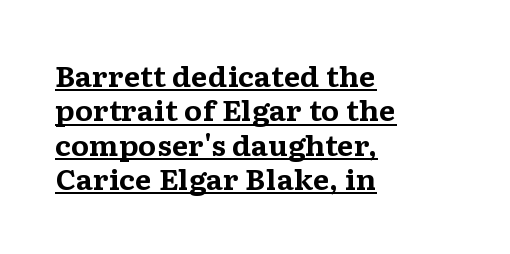
The image shows 27 px bold type, upright; set left-aligned, normal line spacing (1.27x), normal letter spacing, underlined.
